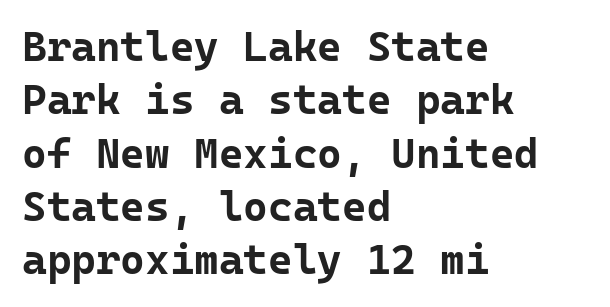
Characters follow at the spacing the type designer built in. Typeset ragged right — the left edge is the straight one. This is sans-serif lettering, the kind often seen on screens and signage. Spacing verdict: monospaced, one width for all characters. The specimen reads as upright at a glance.
